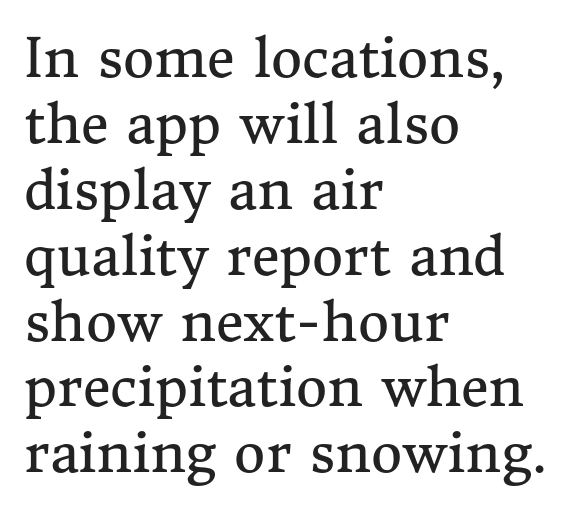
{"serif": "yes", "italic": "no", "bold": "no", "weight": "regular", "width": "normal", "stroke_contrast": "medium", "x_height": "medium", "monospaced": "no", "underline": "no", "align": "left", "line_spacing_ratio": 1.22, "letter_spacing": "normal", "letter_spacing_em": 0.0, "glyph_px": 54}
